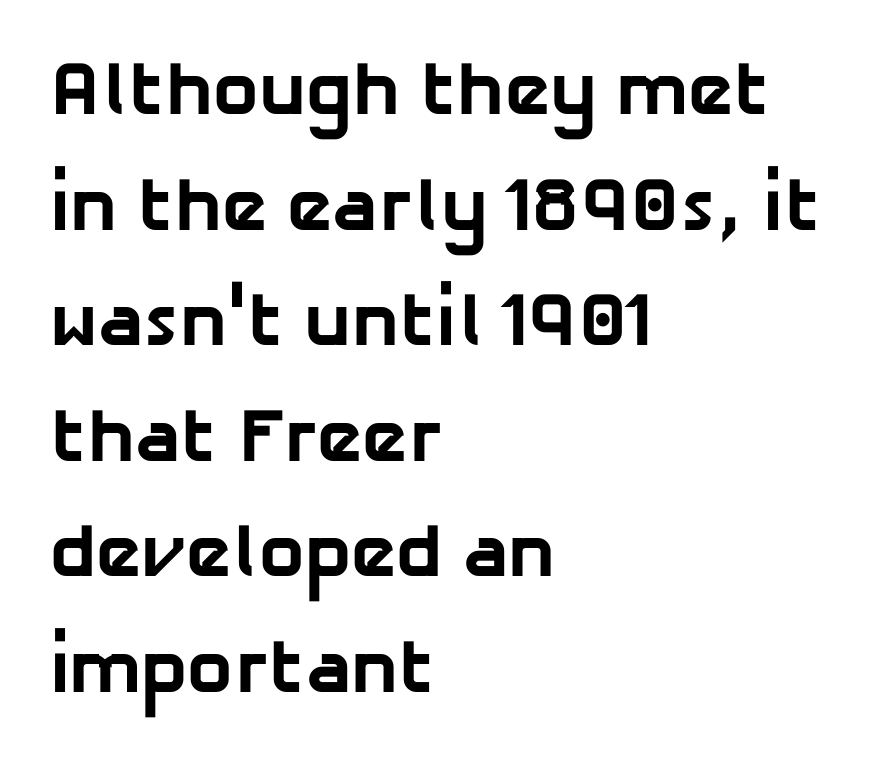
The image shows 76 px bold sans-serif type; set left-aligned, normal line spacing (1.52x), normal letter spacing, not underlined; low stroke contrast and a medium x-height.
